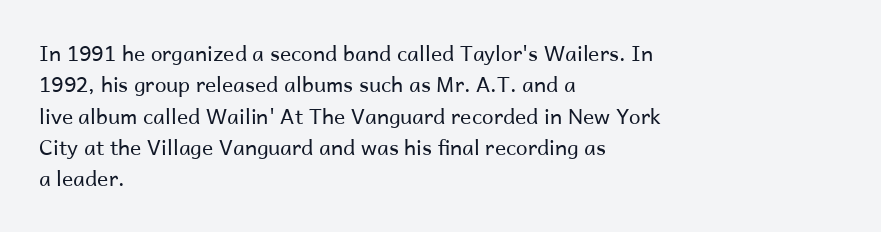
Q: Is the text bold? A: No.
Q: Is the text italic (slanted)? A: No, it is upright.
Q: Is the text underlined? A: No.
Q: How is the paragraph aligned? A: Left-aligned.
Q: Is the spacing between letters normal or unusually wide? A: Normal.
Q: Is the spacing between lines tight, normal or loose? A: Normal.
